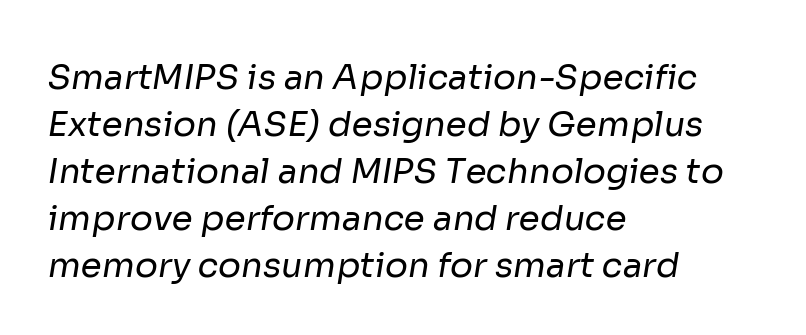
{"serif": "no", "bold": "no", "weight": "regular", "width": "normal", "stroke_contrast": "low", "x_height": "medium", "monospaced": "no", "underline": "no", "align": "left", "line_spacing": "normal", "line_spacing_ratio": 1.38, "letter_spacing": "normal", "letter_spacing_em": 0.0, "glyph_px": 34}
